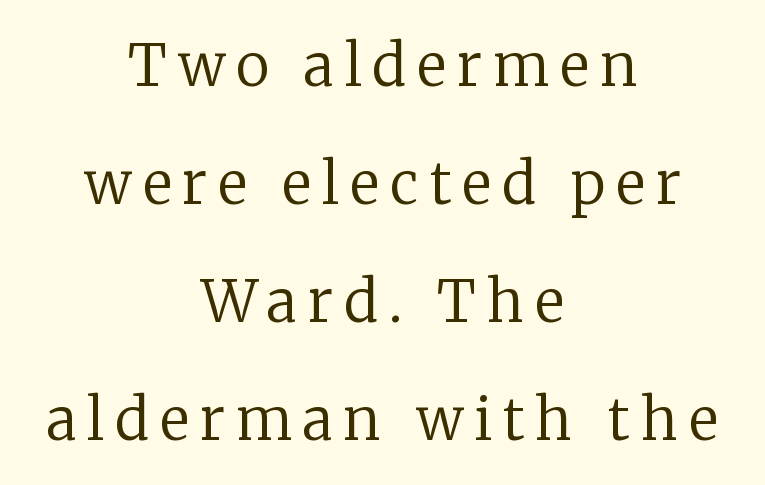
Q: Is the text bold? A: No.
Q: Is the text italic (slanted)? A: No, it is upright.
Q: Is the typeface a serif or a sans-serif typeface? A: Serif.
Q: Is the text underlined? A: No.
Q: How is the paragraph aligned? A: Centered.
Q: Is the spacing between lines tight, normal or loose? A: Loose.
Q: Width (condensed, normal, or wide)? A: Normal.
Q: Stroke contrast? A: Low.
Q: x-height? A: Medium.
Q: Monospaced? A: No.
